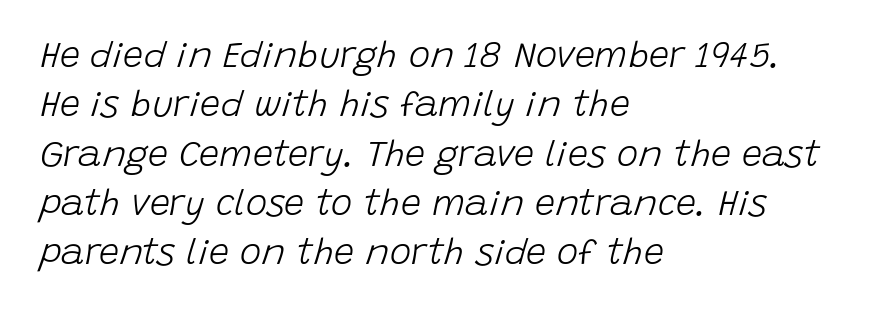
The image shows 36 px light type, italic (leaning right); set left-aligned, normal line spacing (1.37x), normal letter spacing, not underlined; low stroke contrast and a large x-height.
